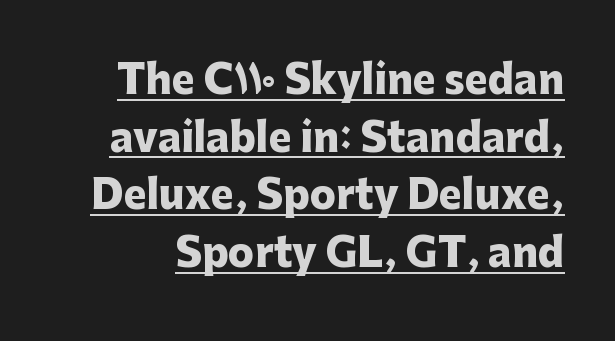
{"serif": "no", "italic": "no", "bold": "yes", "weight": "heavy", "width": "normal", "stroke_contrast": "low", "x_height": "medium", "monospaced": "no", "underline": "yes", "line_spacing": "normal", "line_spacing_ratio": 1.48, "letter_spacing": "normal", "letter_spacing_em": 0.0, "glyph_px": 39}
